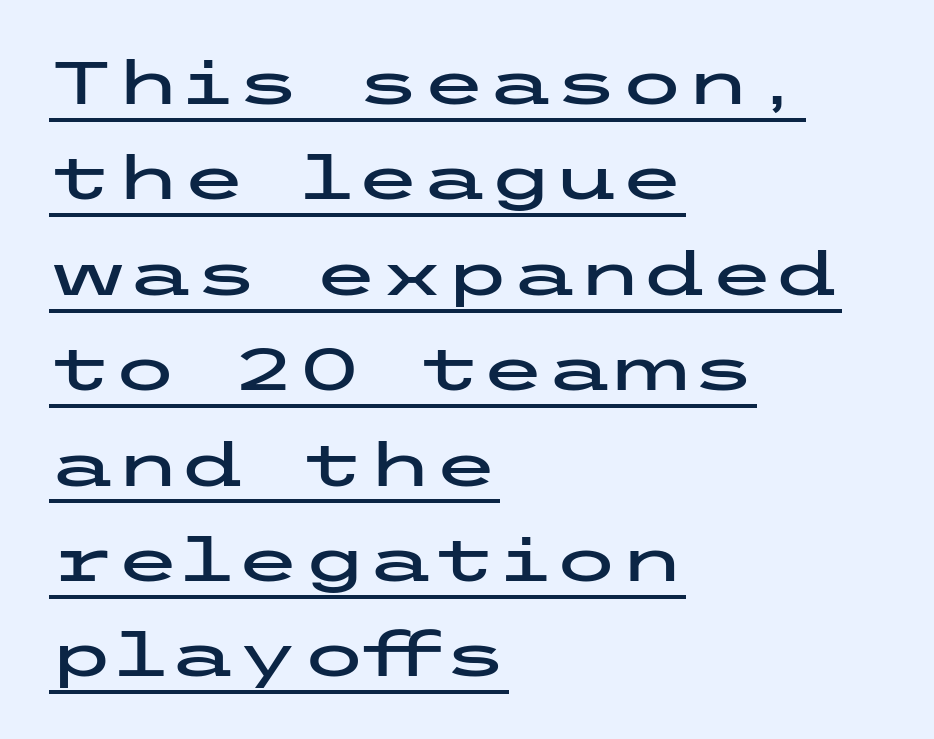
Quick note: interline space is typical. The text was rendered using a sans face with plain stroke endings. A typographer would call this underscored text. Honestly, the letter spacing is just normal — you wouldn't notice it.
